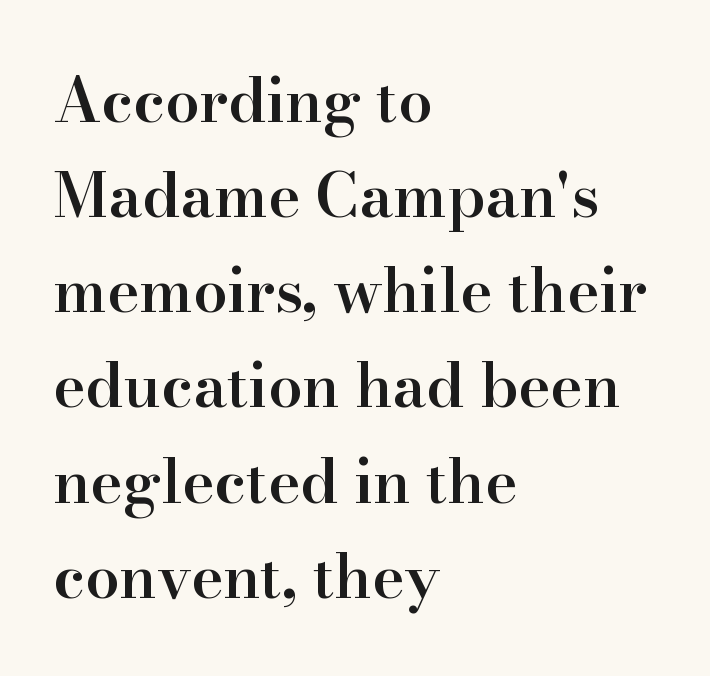
Q: Is the text bold? A: Semi-bold.
Q: Is the text italic (slanted)? A: No, it is upright.
Q: Is the typeface a serif or a sans-serif typeface? A: Serif.
Q: Is the text underlined? A: No.
Q: How is the paragraph aligned? A: Left-aligned.
Q: Is the spacing between letters normal or unusually wide? A: Normal.
Q: Is the spacing between lines tight, normal or loose? A: Normal.
Q: Width (condensed, normal, or wide)? A: Normal.
Q: Stroke contrast? A: High.
Q: x-height? A: Small.
Q: Monospaced? A: No.
